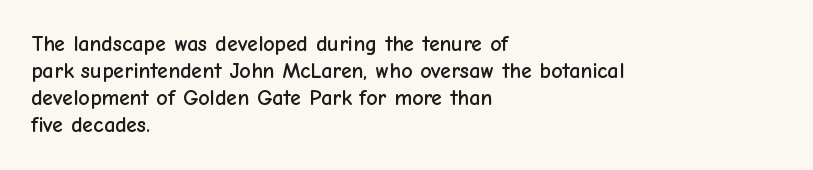
The image shows 22 px text type, upright; set left-aligned, line spacing 1.23x, normal letter spacing, not underlined.
